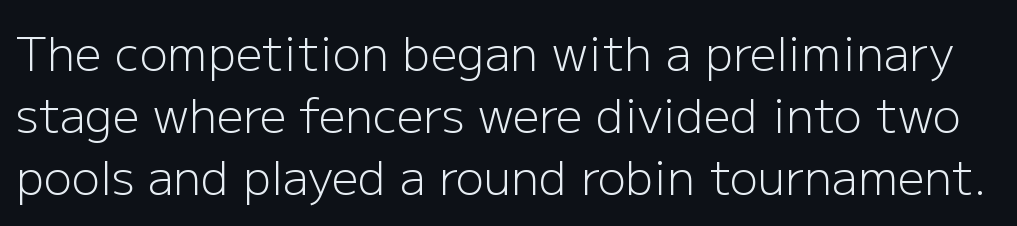
The image shows 47 px light sans-serif type, upright; set normal line spacing (1.32x), normal letter spacing, not underlined; low stroke contrast and a medium x-height.
